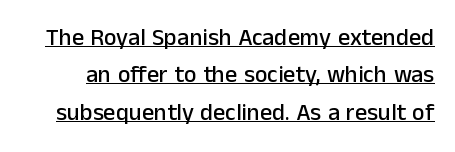
{"italic": "no", "underline": "yes", "line_spacing": "normal", "line_spacing_ratio": 1.56, "letter_spacing": "normal", "letter_spacing_em": 0.0, "glyph_px": 24}
